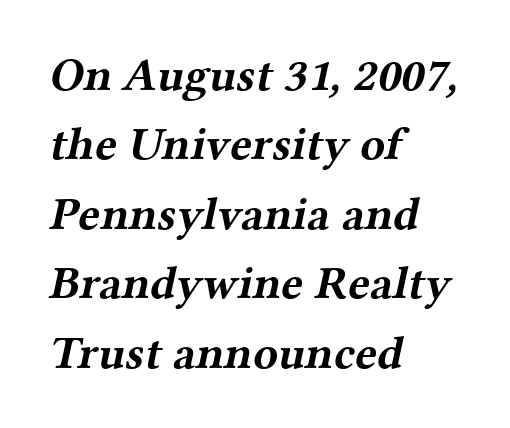
{"serif": "yes", "bold": "yes", "weight": "bold", "width": "wide", "stroke_contrast": "medium", "x_height": "medium", "monospaced": "no", "underline": "no", "align": "left", "line_spacing": "normal", "line_spacing_ratio": 1.51, "letter_spacing": "normal", "letter_spacing_em": 0.0, "glyph_px": 46}
